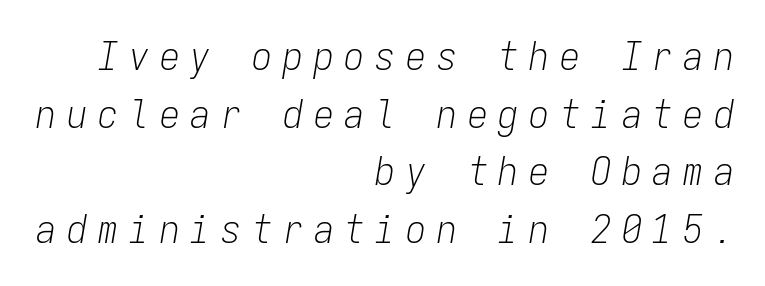
The image shows 40 px light, condensed type, italic (leaning right), monospaced; set right-aligned, normal line spacing (1.44x), unusually wide letter spacing (+0.27 em), not underlined; low stroke contrast and a medium x-height.
